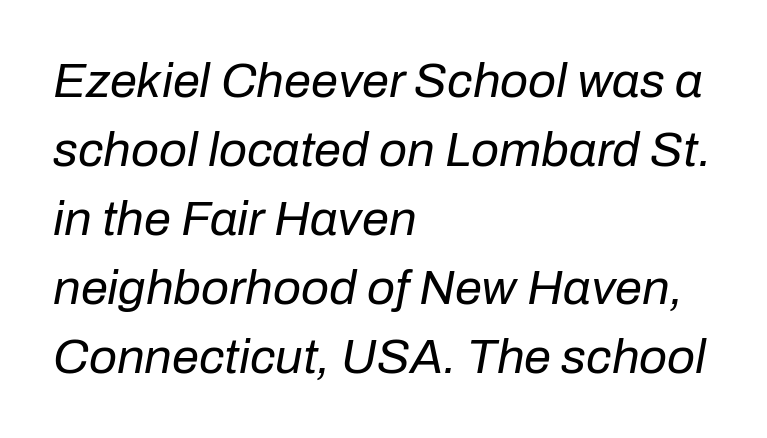
Horizontal bands of white between lines are of average thickness. Italic: yes, the glyphs are oblique. The gap between lines stays unmarked. The passage is arranged the way most books set body copy — flush left. A typesetter would call this zero additional tracking.
